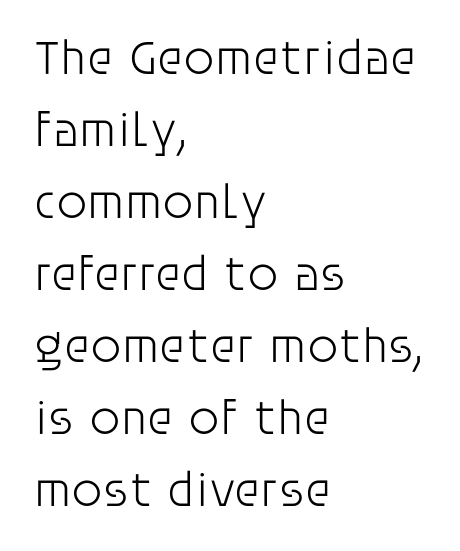
Q: Is the text bold? A: No.
Q: Is the text italic (slanted)? A: No, it is upright.
Q: Is the typeface a serif or a sans-serif typeface? A: Sans-serif.
Q: Is the text underlined? A: No.
Q: How is the paragraph aligned? A: Left-aligned.
Q: Is the spacing between letters normal or unusually wide? A: Normal.
Q: Is the spacing between lines tight, normal or loose? A: Normal.
Q: Width (condensed, normal, or wide)? A: Normal.
Q: Stroke contrast? A: Low.
Q: x-height? A: Large.
Q: Monospaced? A: No.
